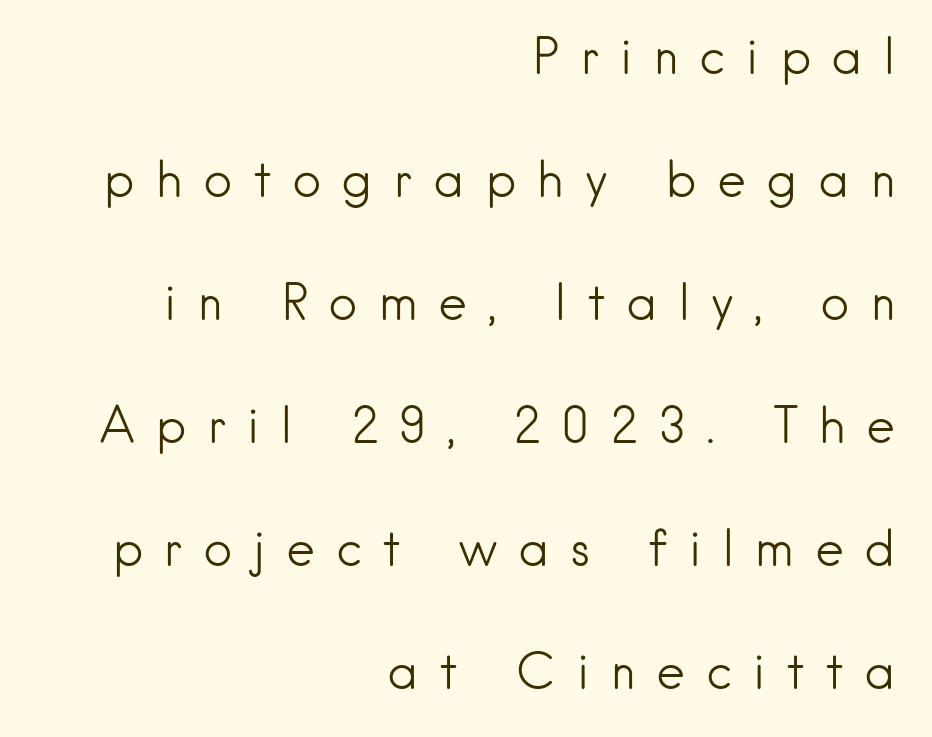
This is sans-serif lettering, the kind often seen on screens and signage. This sample trades compactness for vertical openness between lines. The letters look calm and open, with moderate or lighter stems. Each line ends at the same right margin while the left side varies. Honestly, the letter spacing is so wide it's the main thing you notice.
